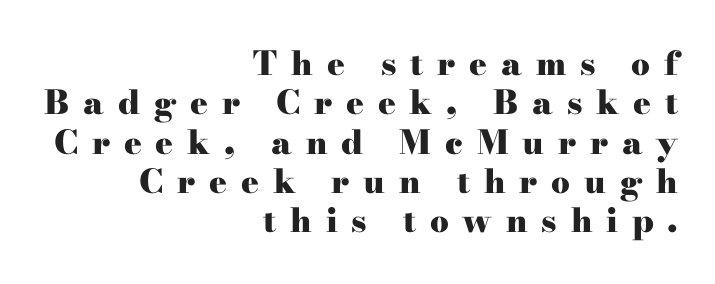
Layout note: lines flush right. Proportional: the letters do not fall into vertical columns. Check where the strokes stop: tiny serifs finish them off. The letters are spread apart with noticeably loose tracking. The lettering stays uniformly vertical, giving the passage a roman look.
